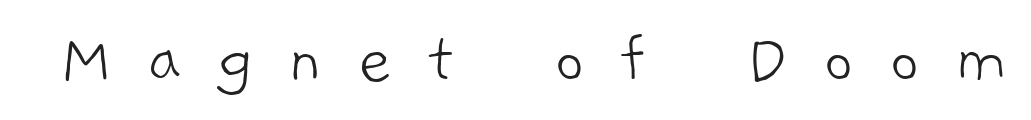
{"serif": "no", "bold": "no", "weight": "light", "width": "normal", "stroke_contrast": "low", "x_height": "medium", "monospaced": "no", "underline": "no", "letter_spacing": "wide", "letter_spacing_em": 0.48, "glyph_px": 73}
